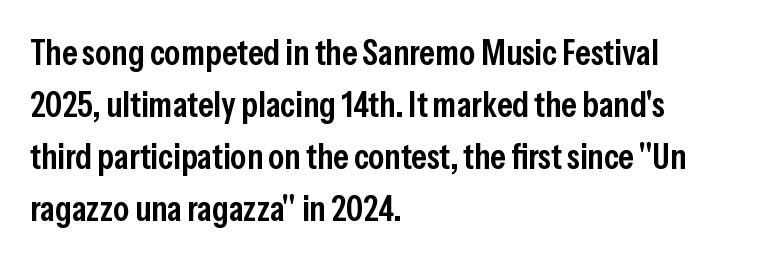
Here the glyphs are tracked normally, forming tight word shapes. Rows of type keep a routine distance in the vertical direction. The string is rendered with underlining switched off. Each line starts at the same left margin while the right side varies. Typographically, this falls in the sans-serif category. The typography opts for an upright posture over an oblique one.
